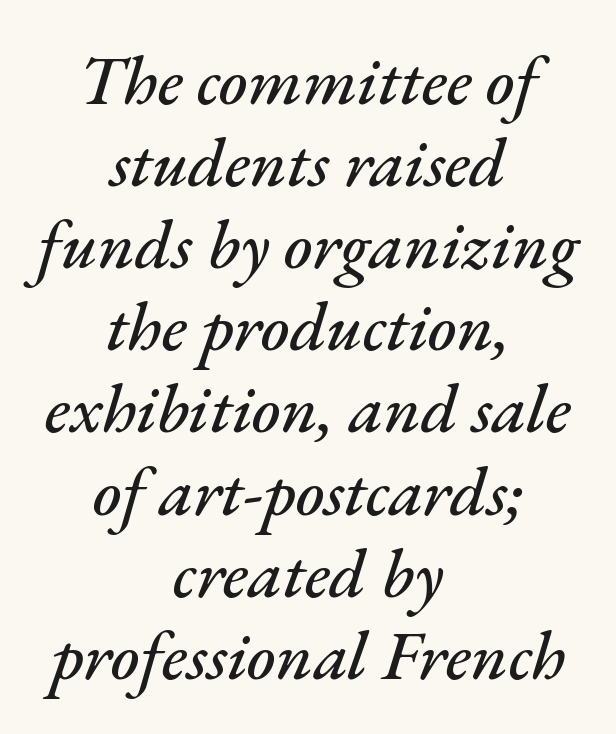
These lines were composed using italics. Do the characters align in a grid? No, the font is proportional. Between one letter and the next there's only the usual sliver of space. Descenders are the only things crossing below the line. Teacher's note: observe the equal gaps on both sides — that is centered alignment.
